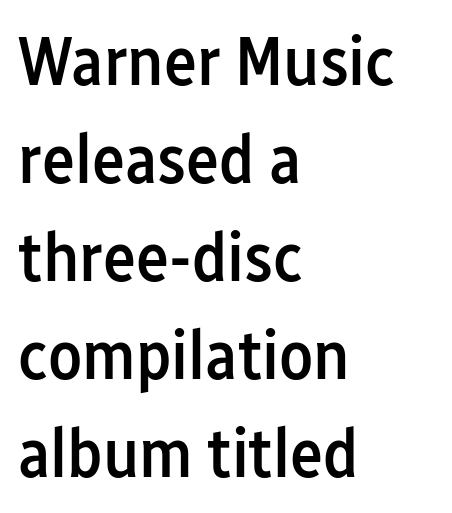
{"serif": "no", "italic": "no", "bold": "semi", "weight": "semibold", "width": "condensed", "stroke_contrast": "low", "x_height": "medium", "monospaced": "no", "underline": "no", "align": "left", "line_spacing": "normal", "line_spacing_ratio": 1.4, "letter_spacing": "normal", "letter_spacing_em": 0.0, "glyph_px": 70}
